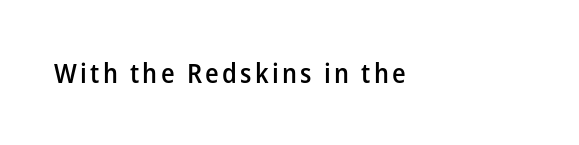
Q: Is the text bold? A: Semi-bold.
Q: Is the text italic (slanted)? A: No, it is upright.
Q: Is the text underlined? A: No.
Q: How is the paragraph aligned? A: Left-aligned.
